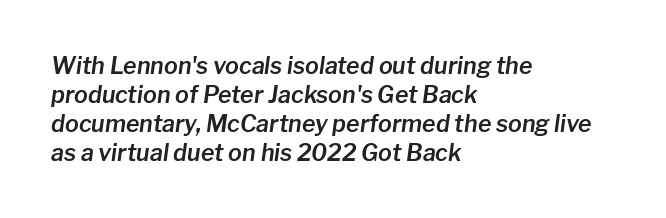
Summary of vertical rhythm: regular, with standard interline spacing. Rule under the text: the space is simply empty. Nothing unusual about the tracking: characters are spaced as the font intends. The axis of the letterforms is tilted away from vertical. Compared with a centered layout, this one pins lines to the left instead.
